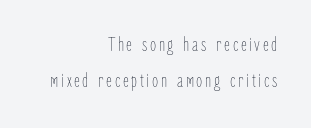
{"italic": "no", "bold": "no", "underline": "no", "align": "right", "line_spacing_ratio": 1.82, "glyph_px": 20}
